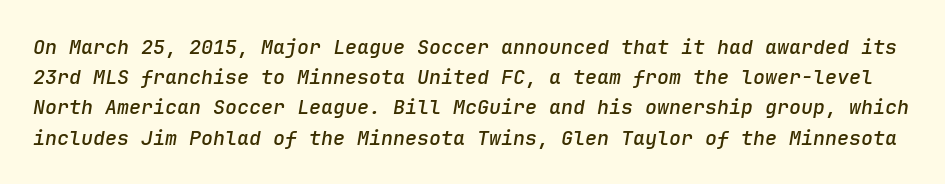
The image shows 20 px text type, italic (leaning right); set normal line spacing (1.51x), normal letter spacing, not underlined.
